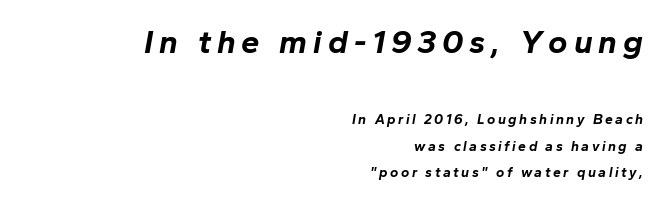
The image shows 33 px bold type, italic (leaning right); set right-aligned, loose line spacing (1.9x), not underlined; the first (top) block is 2.36x larger; low stroke contrast and a medium x-height.
